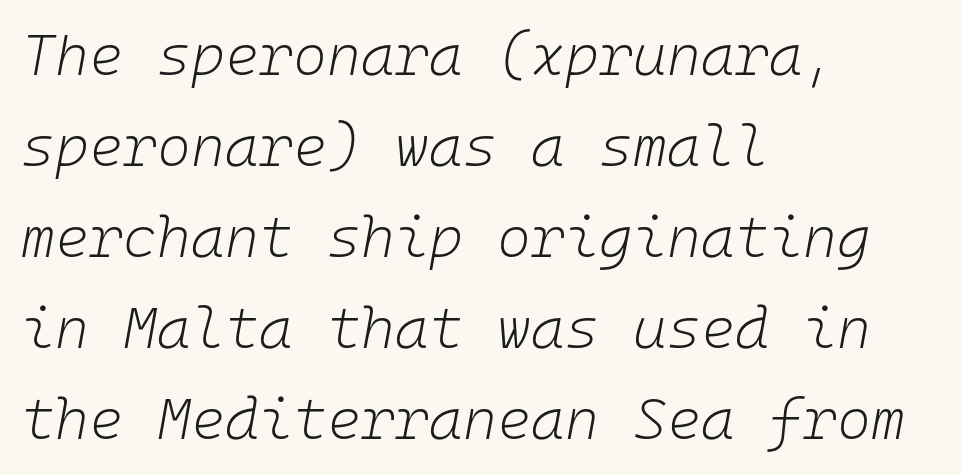
The image shows 58 px light type, italic (leaning right), monospaced; set left-aligned, normal line spacing (1.57x), normal letter spacing, not underlined; low stroke contrast and a medium x-height.
